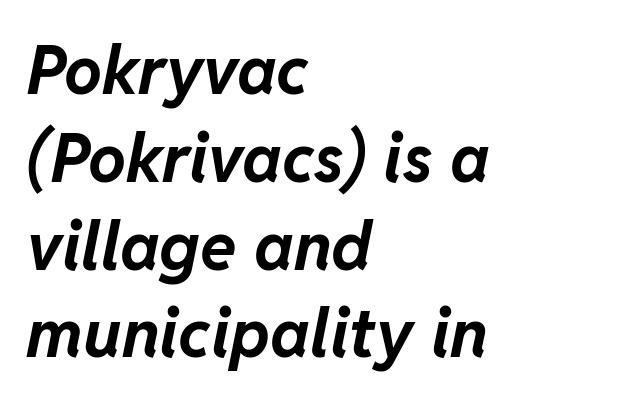
{"italic": "yes", "lean": "right", "slant_degrees": 11, "bold": "yes", "weight": "bold", "width": "normal", "stroke_contrast": "low", "x_height": "medium", "monospaced": "no", "underline": "no", "align": "left", "line_spacing": "normal", "line_spacing_ratio": 1.31, "letter_spacing": "normal", "letter_spacing_em": 0.0, "glyph_px": 67}
